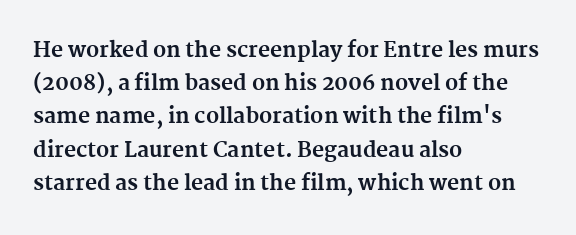
The font is running at its bold setting. Letters rest on an invisible, unmarked baseline. Students, note that the glyphs here touch the page at normal intervals. The rendering anchors every line to the left-hand side.
